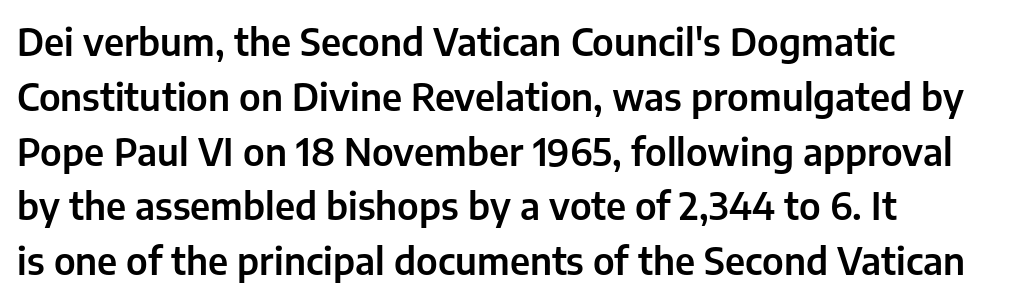
Note the varied advance widths — an 'i' is clearly narrower than an 'm'. Quick note: underline off. The letterforms sit shoulder to shoulder at normal distance. Italic? Not at all — the glyphs are vertical. The passage shown stacks its lines at a standard gap. The glyphs in this specimen are sans serif.
